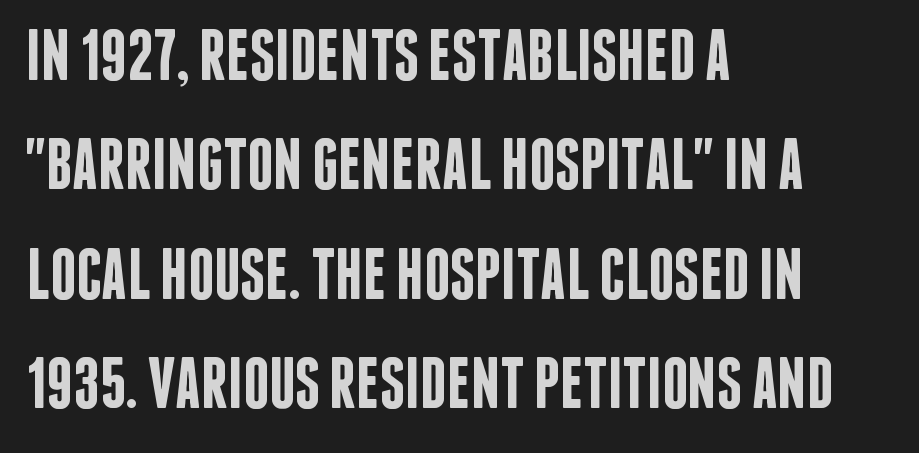
The image shows 72 px semibold, condensed sans-serif type, upright; set left-aligned, normal line spacing (1.52x), normal letter spacing, not underlined; low stroke contrast and a large x-height.
